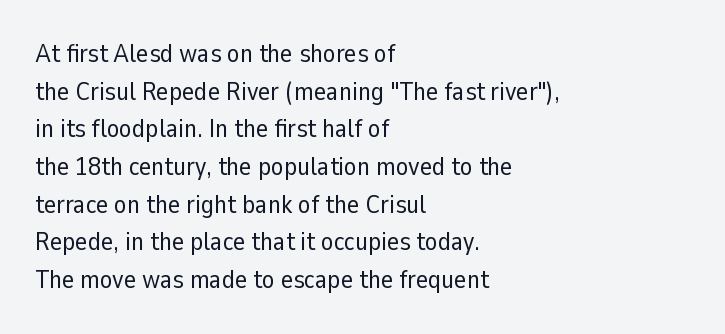
The image shows 26 px text type, upright; set left-aligned, normal line spacing (1.45x), normal letter spacing, not underlined.
